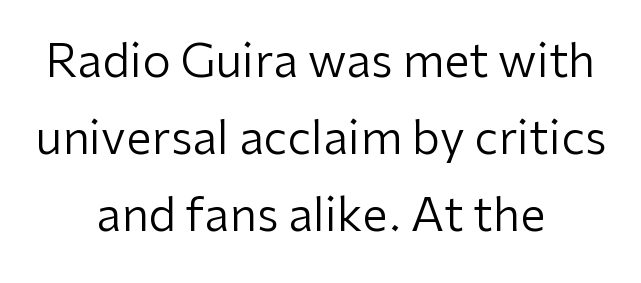
{"serif": "no", "italic": "no", "bold": "no", "weight": "regular", "width": "normal", "stroke_contrast": "low", "x_height": "medium", "monospaced": "no", "underline": "no", "align": "center", "line_spacing": "normal", "line_spacing_ratio": 1.67, "letter_spacing": "normal", "letter_spacing_em": 0.0, "glyph_px": 46}
